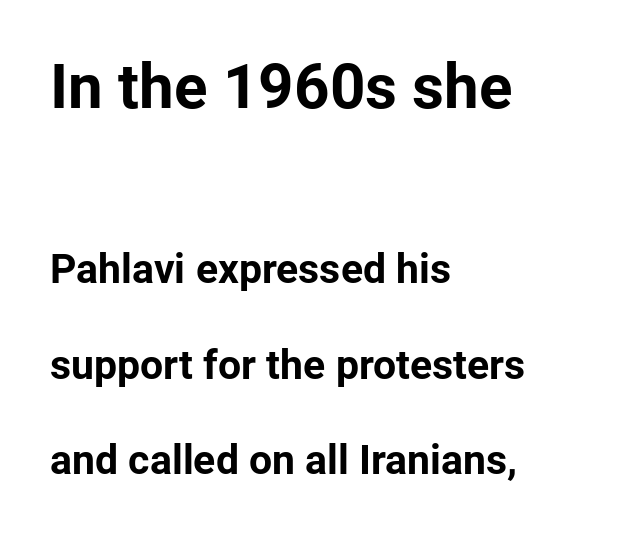
The image shows 62 px bold sans-serif type, upright; set left-aligned, loose line spacing (2.33x), normal letter spacing, not underlined; the first (top) block is 1.51x larger; low stroke contrast and a medium x-height.
